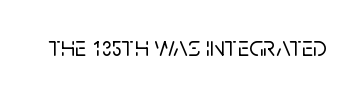
{"serif": "no", "italic": "no", "width": "normal", "stroke_contrast": "low", "x_height": "large", "monospaced": "no", "underline": "no", "letter_spacing": "normal", "letter_spacing_em": 0.0, "glyph_px": 28}
